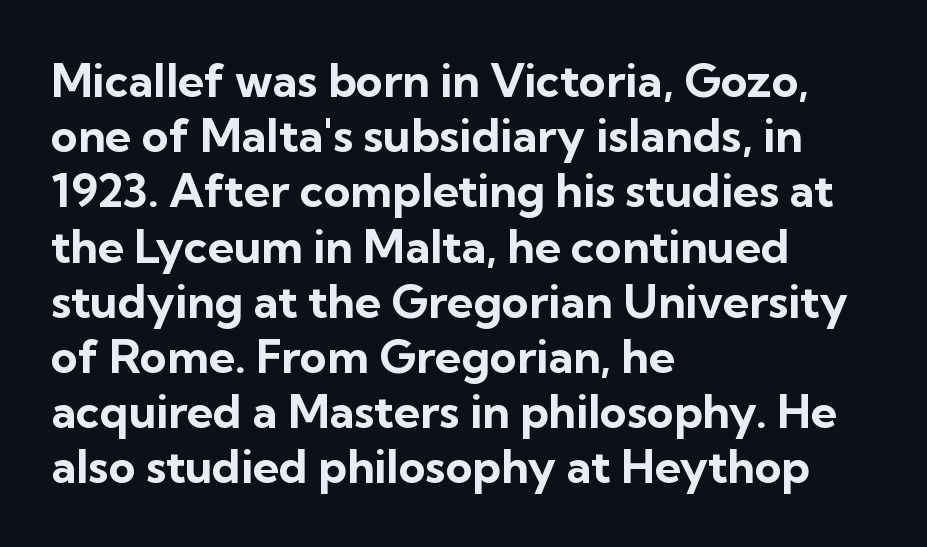
Q: Is the text bold? A: Yes.
Q: Is the text italic (slanted)? A: No, it is upright.
Q: Is the typeface a serif or a sans-serif typeface? A: Sans-serif.
Q: Is the text underlined? A: No.
Q: How is the paragraph aligned? A: Left-aligned.
Q: Is the spacing between letters normal or unusually wide? A: Normal.
Q: Width (condensed, normal, or wide)? A: Normal.
Q: Stroke contrast? A: Low.
Q: x-height? A: Medium.
Q: Monospaced? A: No.
